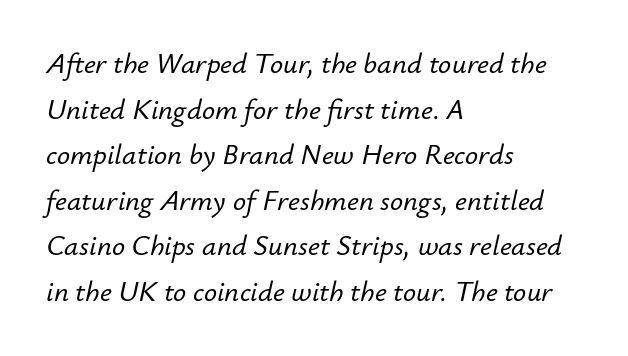
The image shows 29 px text type, italic (leaning right); set left-aligned, normal line spacing (1.57x), normal letter spacing, not underlined; low stroke contrast and a small x-height.
